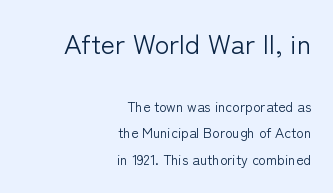
{"italic": "no", "bold": "no", "underline": "no", "align": "right", "line_spacing": "loose", "line_spacing_ratio": 1.9, "letter_spacing": "normal", "letter_spacing_em": 0.0, "larger_block": "first", "size_ratio": 1.93, "glyph_px": 27}
